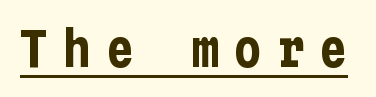
Glance below the letters and you will spot a drawn line. You'd pick this weight for a headline — it's a proper bold. Style check: upright. What kind of face is this? One without serifs — a sans. In terms of letterspacing, this is a distinctly airy, spread setting.
